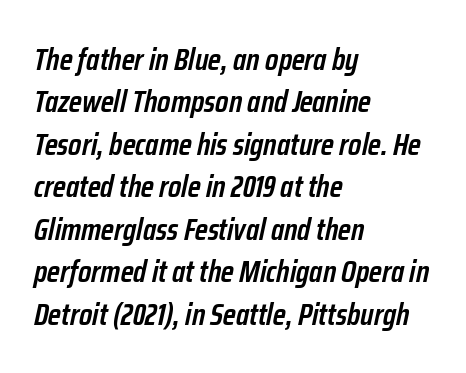
Its strokes are somewhat broadened, the hallmark of semibold type. How are the letters spaced? Ordinarily, with no added tracking. The lines sit at an ordinary, default distance from one another. The specimen omits any rule beneath the text block's lines.
